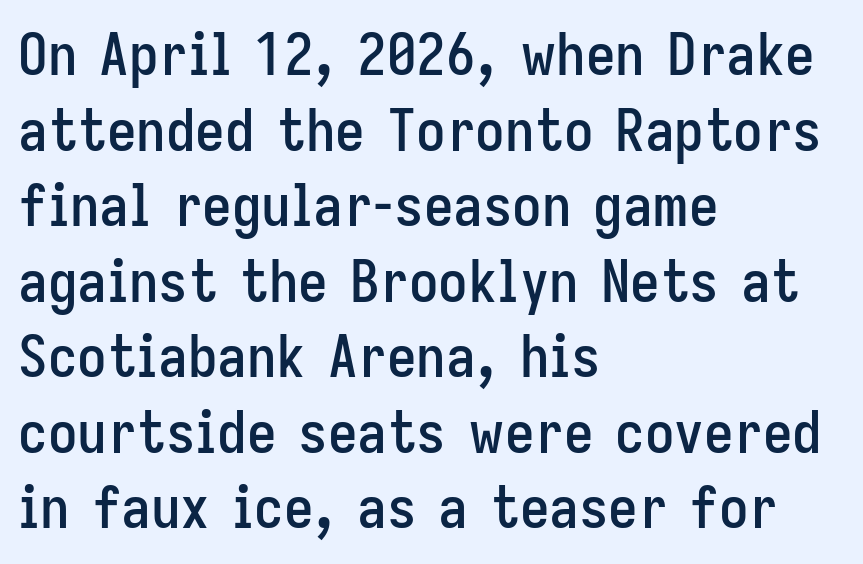
{"serif": "no", "italic": "no", "width": "condensed", "stroke_contrast": "low", "x_height": "medium", "monospaced": "no", "underline": "no", "align": "left", "line_spacing": "normal", "line_spacing_ratio": 1.28, "letter_spacing": "normal", "letter_spacing_em": 0.0, "glyph_px": 59}
